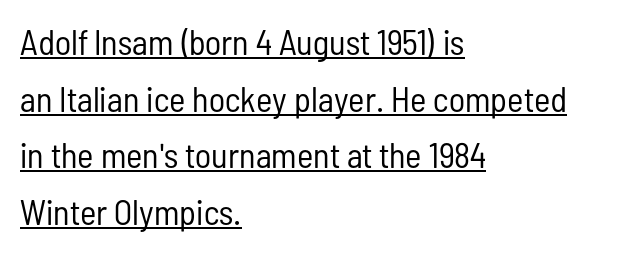
Q: Is the text bold? A: No.
Q: Is the text italic (slanted)? A: No, it is upright.
Q: Is the typeface a serif or a sans-serif typeface? A: Sans-serif.
Q: Is the text underlined? A: Yes.
Q: How is the paragraph aligned? A: Left-aligned.
Q: Is the spacing between letters normal or unusually wide? A: Normal.
Q: Is the spacing between lines tight, normal or loose? A: Normal.
Q: Width (condensed, normal, or wide)? A: Condensed.
Q: Stroke contrast? A: Low.
Q: x-height? A: Medium.
Q: Monospaced? A: No.
